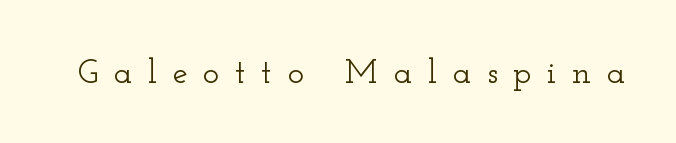
The image shows 34 px wide serif type, upright; set unusually wide letter spacing (+0.46 em), not underlined; low stroke contrast and a small x-height.
